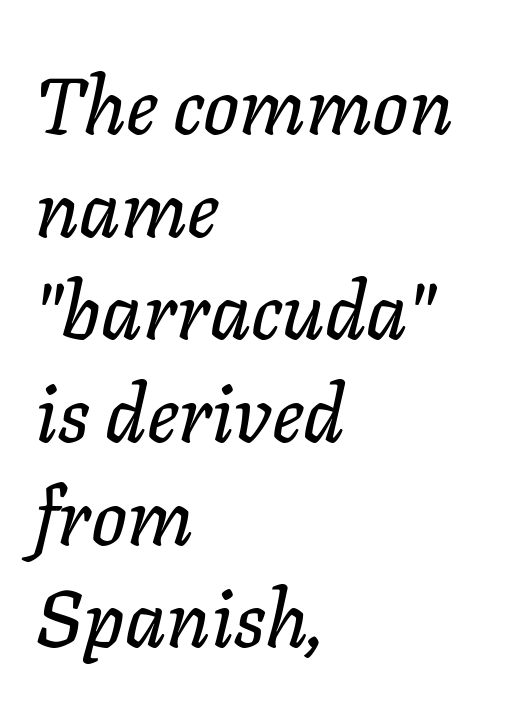
Q: Is the text italic (slanted)? A: Yes, it leans right by about 11 degrees.
Q: Is the text underlined? A: No.
Q: How is the paragraph aligned? A: Left-aligned.
Q: Is the spacing between letters normal or unusually wide? A: Normal.
Q: Is the spacing between lines tight, normal or loose? A: Normal.
Q: Width (condensed, normal, or wide)? A: Normal.
Q: Stroke contrast? A: Low.
Q: x-height? A: Medium.
Q: Monospaced? A: No.
